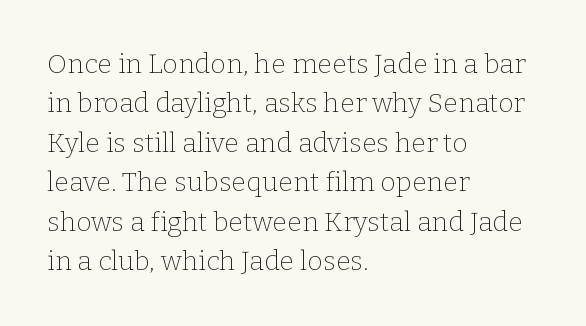
Quick note: not italic, upright. Is the stroke heavy? The answer is a plain regular-or-lighter. The setting favours the left margin, as ordinary paragraphs usually do. Has an underline been added? It has not. Tracking here is standard; glyphs follow each other at the usual distance. Line spacing here is normal.
